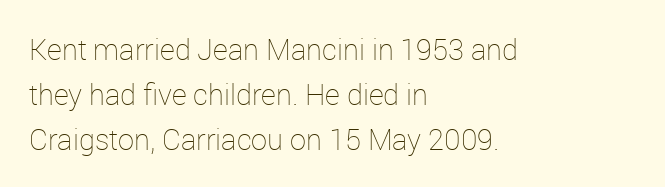
Q: Is the text bold? A: No.
Q: Is the text italic (slanted)? A: No, it is upright.
Q: Is the text underlined? A: No.
Q: How is the paragraph aligned? A: Left-aligned.
Q: Is the spacing between letters normal or unusually wide? A: Normal.
Q: Is the spacing between lines tight, normal or loose? A: Normal.
Q: Width (condensed, normal, or wide)? A: Normal.
Q: Stroke contrast? A: Low.
Q: x-height? A: Medium.
Q: Monospaced? A: No.
